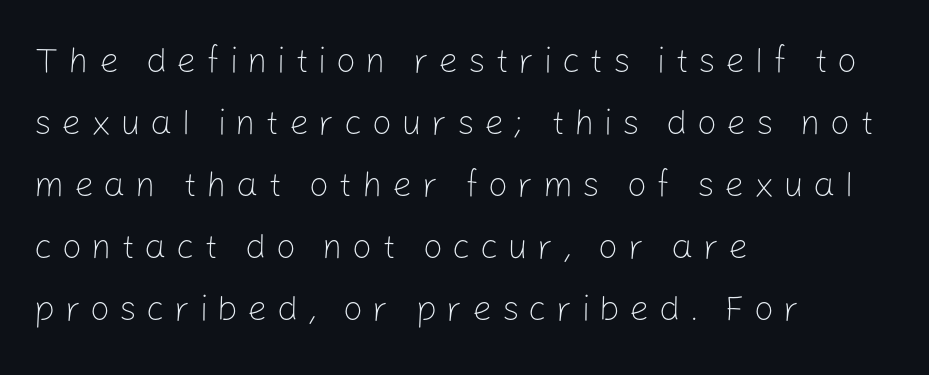
Q: Is the text bold? A: No.
Q: Is the text italic (slanted)? A: No, it is upright.
Q: Is the typeface a serif or a sans-serif typeface? A: Sans-serif.
Q: Is the text underlined? A: No.
Q: How is the paragraph aligned? A: Left-aligned.
Q: Is the spacing between letters normal or unusually wide? A: Unusually wide.
Q: Width (condensed, normal, or wide)? A: Normal.
Q: Stroke contrast? A: Low.
Q: x-height? A: Medium.
Q: Monospaced? A: No.
